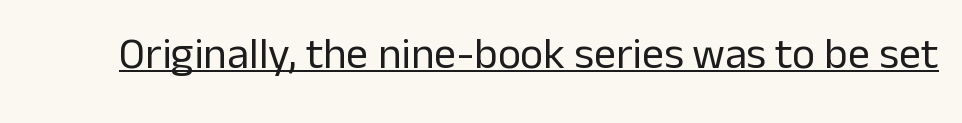
Q: Is the text bold? A: No.
Q: Is the text italic (slanted)? A: No, it is upright.
Q: Is the typeface a serif or a sans-serif typeface? A: Sans-serif.
Q: Is the text underlined? A: Yes.
Q: Is the spacing between letters normal or unusually wide? A: Normal.
Q: Width (condensed, normal, or wide)? A: Normal.
Q: Stroke contrast? A: Low.
Q: x-height? A: Medium.
Q: Monospaced? A: No.
